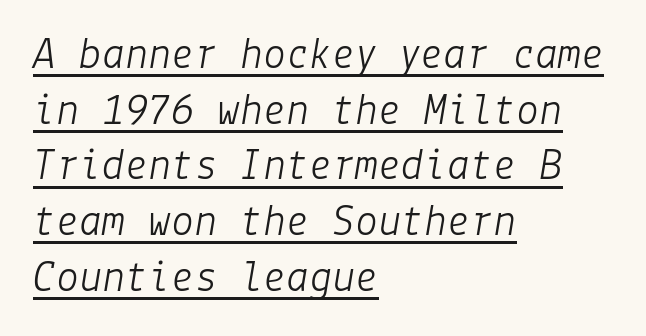
Q: Is the text bold? A: No.
Q: Is the text italic (slanted)? A: Yes, it leans right by about 9 degrees.
Q: Is the text underlined? A: Yes.
Q: How is the paragraph aligned? A: Left-aligned.
Q: Is the spacing between letters normal or unusually wide? A: Normal.
Q: Width (condensed, normal, or wide)? A: Normal.
Q: Stroke contrast? A: Low.
Q: x-height? A: Medium.
